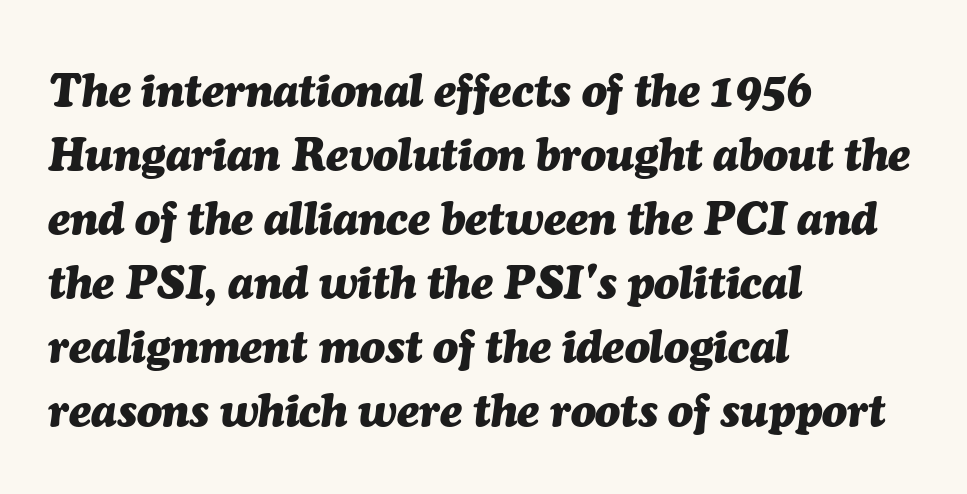
{"italic": "yes", "lean": "right", "slant_degrees": 7, "bold": "yes", "weight": "heavy", "width": "normal", "stroke_contrast": "medium", "x_height": "medium", "monospaced": "no", "underline": "no", "align": "left", "line_spacing": "normal", "line_spacing_ratio": 1.39, "letter_spacing": "normal", "letter_spacing_em": 0.0, "glyph_px": 46}
